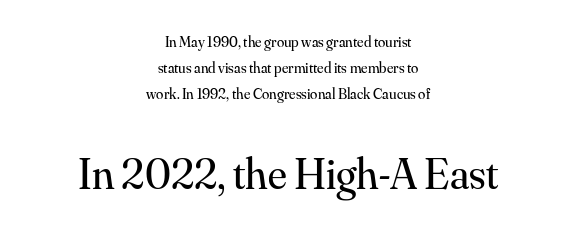
{"serif": "yes", "italic": "no", "bold": "no", "weight": "regular", "width": "normal", "stroke_contrast": "medium", "x_height": "small", "monospaced": "no", "underline": "no", "align": "center", "line_spacing_ratio": 1.73, "letter_spacing": "normal", "letter_spacing_em": 0.0, "larger_block": "second", "size_ratio": 2.93, "glyph_px": 44}
